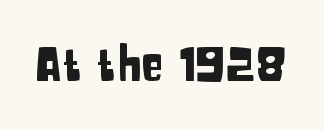
{"serif": "no", "italic": "no", "width": "condensed", "stroke_contrast": "low", "x_height": "large", "monospaced": "no", "underline": "no", "letter_spacing": "normal", "letter_spacing_em": 0.0, "glyph_px": 46}
